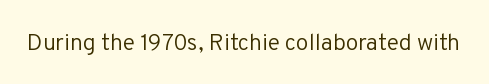
The type is set solid horizontally, with unmodified tracking. Words float on clear page, feet unadorned. A quiet, ordinary-to-light weight characterises the typeface. The type sits square on the baseline with zero lean.
